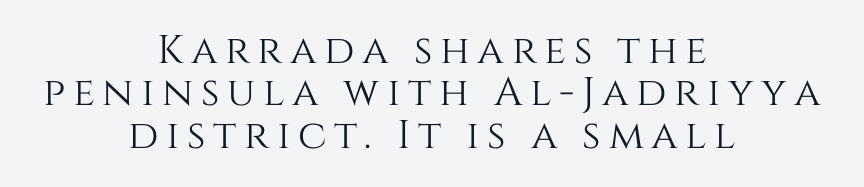
The words here are not underlined. The space between consecutive lines is stingy. Proportional: the letters do not fall into vertical columns. In CSS terms this would be text-align: center. The lettering stays uniformly vertical, giving the passage a roman look.
